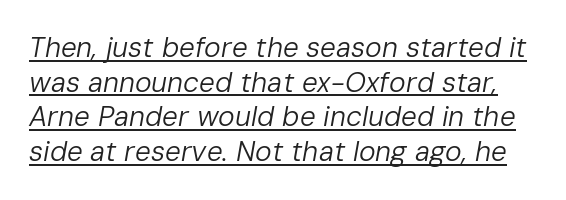
{"italic": "yes", "lean": "right", "slant_degrees": 10, "bold": "no", "weight": "regular", "width": "normal", "stroke_contrast": "low", "x_height": "medium", "monospaced": "no", "underline": "yes", "line_spacing_ratio": 1.24, "letter_spacing": "normal", "letter_spacing_em": 0.0, "glyph_px": 28}
